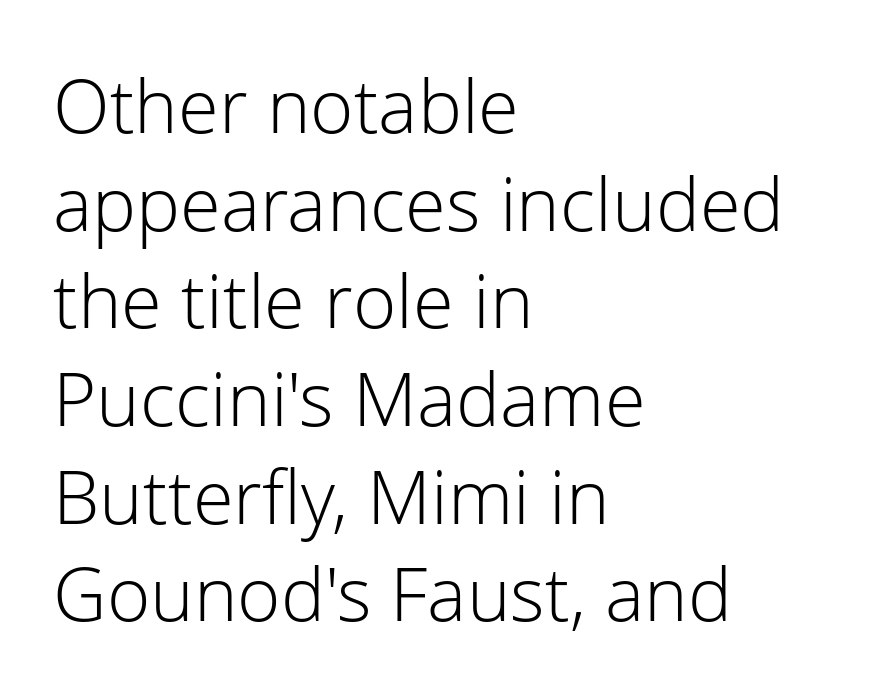
Q: Is the text bold? A: No.
Q: Is the text italic (slanted)? A: No, it is upright.
Q: Is the typeface a serif or a sans-serif typeface? A: Sans-serif.
Q: Is the text underlined? A: No.
Q: How is the paragraph aligned? A: Left-aligned.
Q: Is the spacing between letters normal or unusually wide? A: Normal.
Q: Is the spacing between lines tight, normal or loose? A: Normal.
Q: Width (condensed, normal, or wide)? A: Normal.
Q: Stroke contrast? A: Low.
Q: x-height? A: Medium.
Q: Monospaced? A: No.
